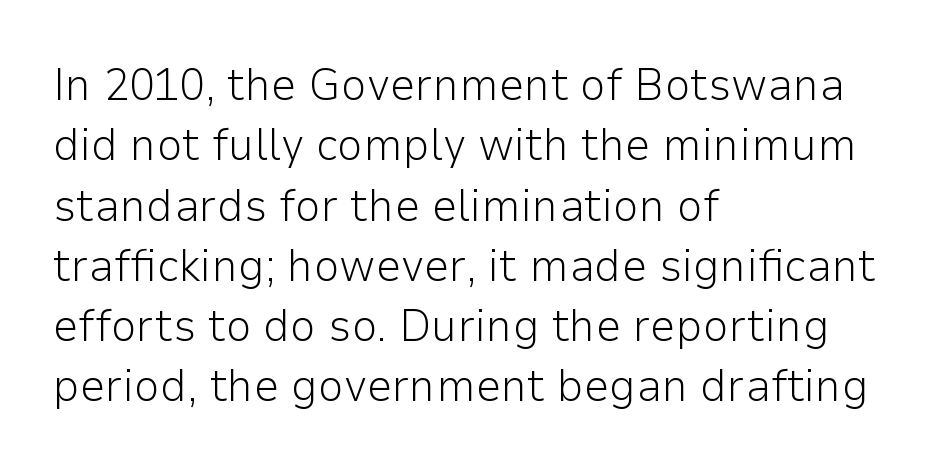
Q: Is the text bold? A: No.
Q: Is the text italic (slanted)? A: No, it is upright.
Q: Is the typeface a serif or a sans-serif typeface? A: Sans-serif.
Q: Is the text underlined? A: No.
Q: How is the paragraph aligned? A: Left-aligned.
Q: Is the spacing between letters normal or unusually wide? A: Normal.
Q: Is the spacing between lines tight, normal or loose? A: Normal.
Q: Width (condensed, normal, or wide)? A: Normal.
Q: Stroke contrast? A: Low.
Q: x-height? A: Medium.
Q: Monospaced? A: No.
